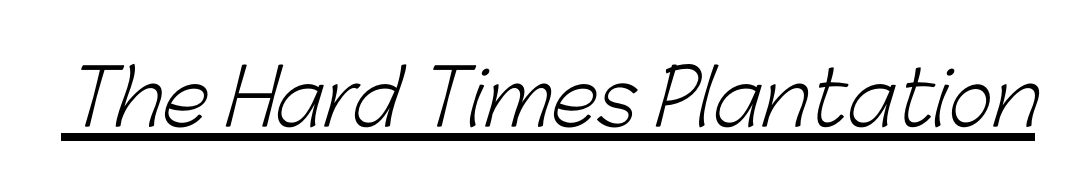
The image shows 76 px light sans-serif type; set normal letter spacing, underlined; low stroke contrast and a medium x-height.
